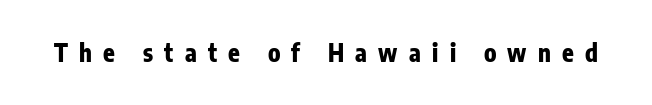
The passage shown is emphatically bold. The zone under the glyphs is completely vacant. The lettering holds an erect, upright posture throughout. Words appear elongated and porous because spacing is wide.
